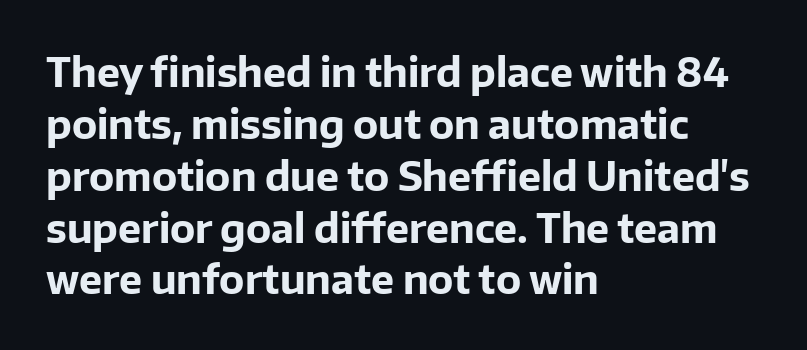
Q: Is the text bold? A: Yes.
Q: Is the text italic (slanted)? A: No, it is upright.
Q: Is the typeface a serif or a sans-serif typeface? A: Sans-serif.
Q: Is the text underlined? A: No.
Q: How is the paragraph aligned? A: Left-aligned.
Q: Is the spacing between letters normal or unusually wide? A: Normal.
Q: Is the spacing between lines tight, normal or loose? A: Normal.
Q: Width (condensed, normal, or wide)? A: Normal.
Q: Stroke contrast? A: Low.
Q: x-height? A: Medium.
Q: Monospaced? A: No.
